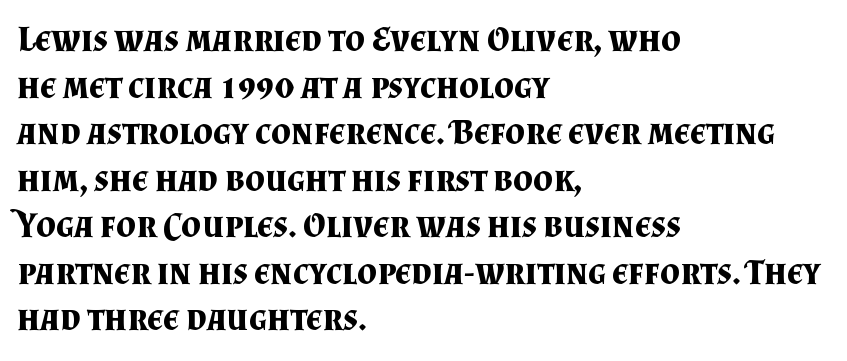
Character widths vary here, with narrow letters taking less room than wide ones. The setting favours the left margin, as ordinary paragraphs usually do. In terms of letterform style, serifs are clearly present. Set as a true bold cut, around the 700 mark. Regarding leading, the lines here are spaced in the standard way. Posture: upright roman.
